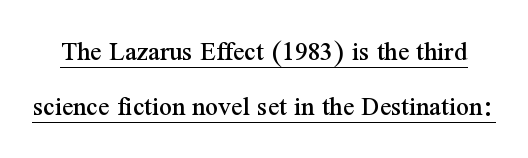
{"serif": "yes", "italic": "no", "width": "normal", "stroke_contrast": "medium", "x_height": "medium", "monospaced": "no", "underline": "yes", "line_spacing": "loose", "line_spacing_ratio": 1.98, "letter_spacing": "normal", "letter_spacing_em": 0.0, "glyph_px": 28}
